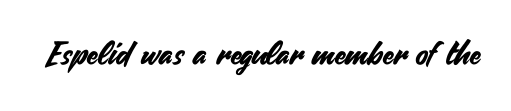
{"serif": "no", "width": "normal", "stroke_contrast": "medium", "x_height": "small", "monospaced": "no", "underline": "no", "letter_spacing": "normal", "letter_spacing_em": 0.0, "glyph_px": 32}
